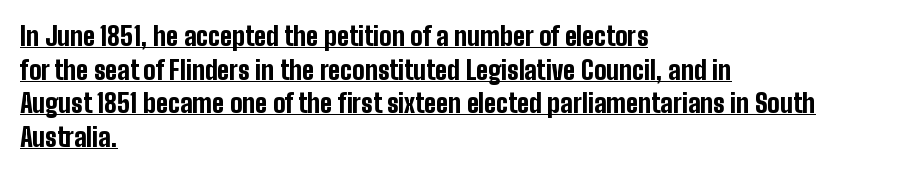
Students, this is bold: see how much ink each stroke carries. Ascenders rise straight up at ninety degrees. These lines are set flush left with a ragged right edge. The face used here is rendered with its standard letterfit. This sample carries an underscore along the baseline area.
